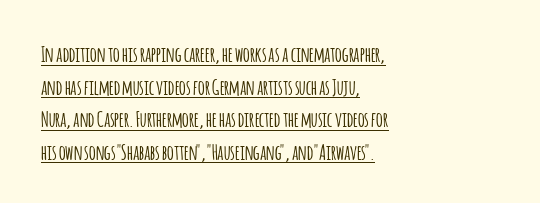
Is there much room between lines? A standard amount, neither cramped nor airy. The lines in this sample share a left origin and differ only in where they stop. The glyphs are accompanied by a horizontal stroke just below them. The rendering keeps characters at their native spacing. Nope, not italic — everything's standing straight.
